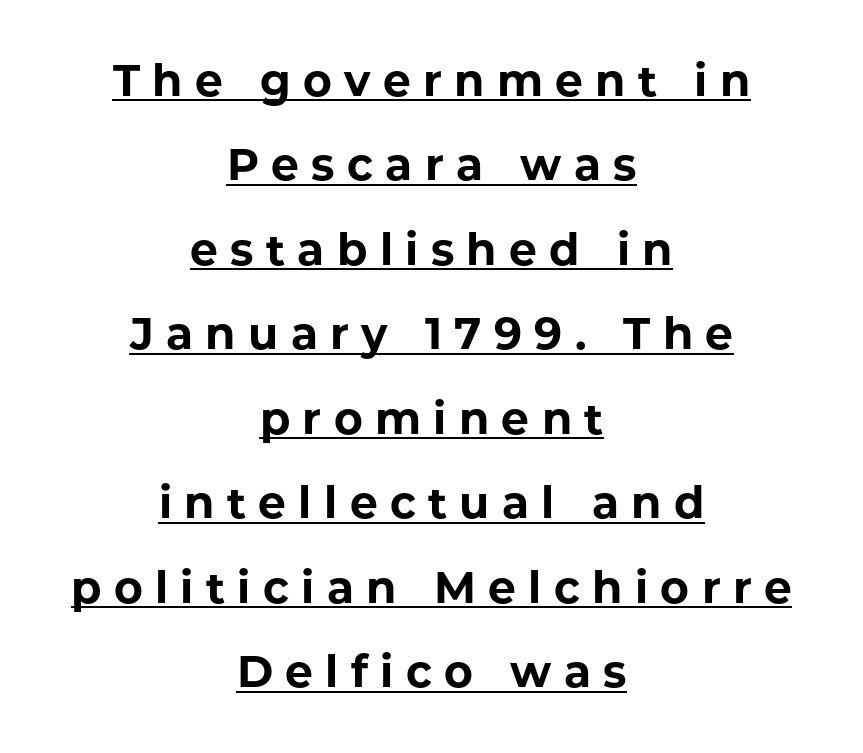
{"serif": "no", "italic": "no", "bold": "yes", "weight": "bold", "width": "normal", "stroke_contrast": "low", "x_height": "medium", "monospaced": "no", "underline": "yes", "align": "center", "line_spacing": "loose", "line_spacing_ratio": 1.92, "letter_spacing": "wide", "letter_spacing_em": 0.28, "glyph_px": 44}
